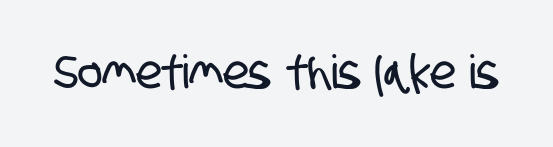
The image shows 46 px condensed sans-serif type; set normal letter spacing, not underlined; low stroke contrast and a large x-height.
